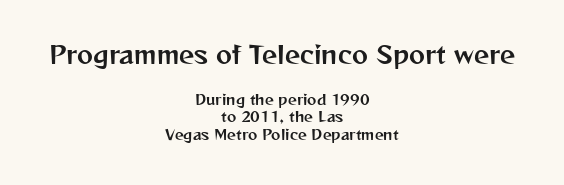
The typography opts for an upright posture over an oblique one. Evenly set lines give the paragraph a standard silhouette. The rendering positions every line midway between the sides. You could call the tracking neutral — neither tight nor loose. This layout puts the oversized block above and the modest block below.
